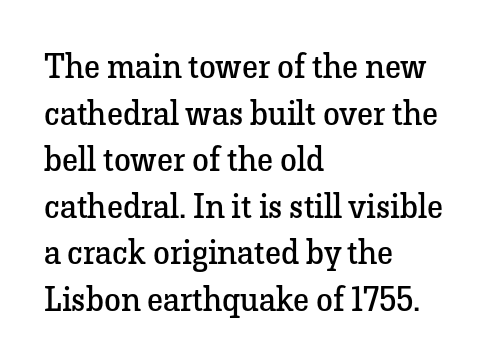
Style check: upright. Is the stroke heavy? The answer is a plain regular-or-lighter. The type is set solid horizontally, with unmodified tracking. Line spacing here is normal. Plain, unruled lines of type.
